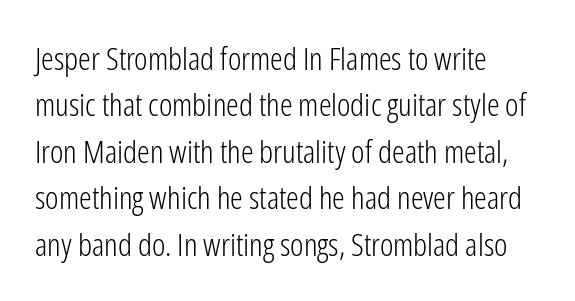
{"serif": "no", "italic": "no", "bold": "no", "weight": "light", "width": "condensed", "stroke_contrast": "low", "x_height": "medium", "monospaced": "no", "underline": "no", "align": "left", "line_spacing": "normal", "line_spacing_ratio": 1.45, "letter_spacing": "normal", "letter_spacing_em": 0.0, "glyph_px": 32}
